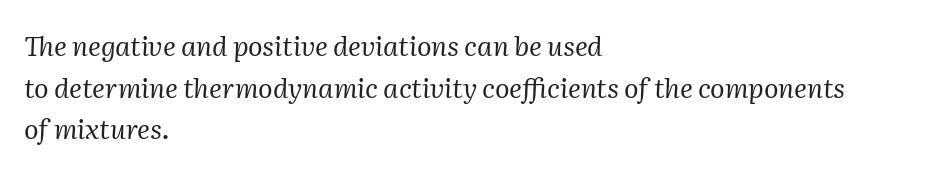
Q: Is the text bold? A: No.
Q: Is the text italic (slanted)? A: Yes, it leans right by about 2 degrees.
Q: Is the text underlined? A: No.
Q: How is the paragraph aligned? A: Left-aligned.
Q: Is the spacing between letters normal or unusually wide? A: Normal.
Q: Is the spacing between lines tight, normal or loose? A: Normal.
